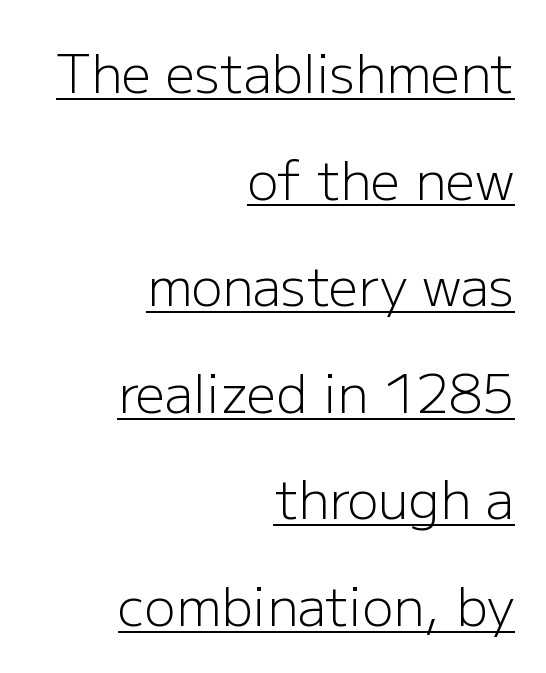
Compared with typical body copy, the letter spacing here is the same. Short and long lines alike share a common ending point at right. Vertical strokes here are truly vertical. Quick note: underline on. Summary of vertical rhythm: relaxed, with wide interline spacing. Stroke terminals: plain, sans-serif.
